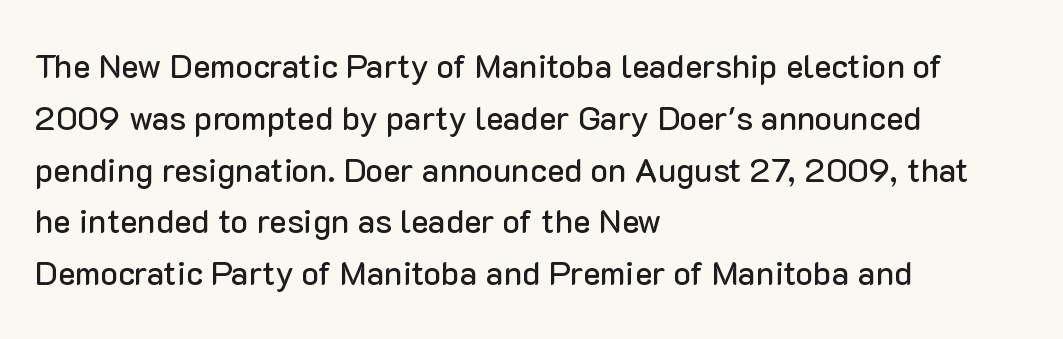
The image shows 33 px sans-serif type, upright; set left-aligned, normal line spacing (1.57x), normal letter spacing, not underlined; low stroke contrast and a medium x-height.
